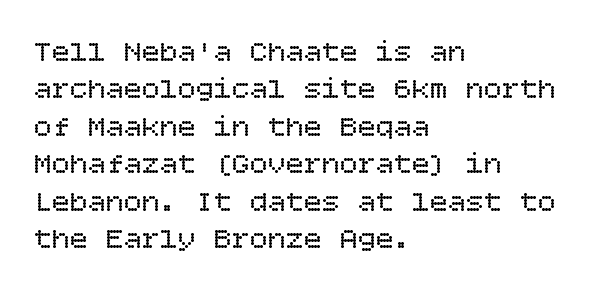
Caption: standard tracking, unaltered. In CSS terms this would be text-align: left. The lettering stays uniformly vertical, giving the passage a roman look. This is not heavy type; no bold has been used. The area under the type is left untouched.
